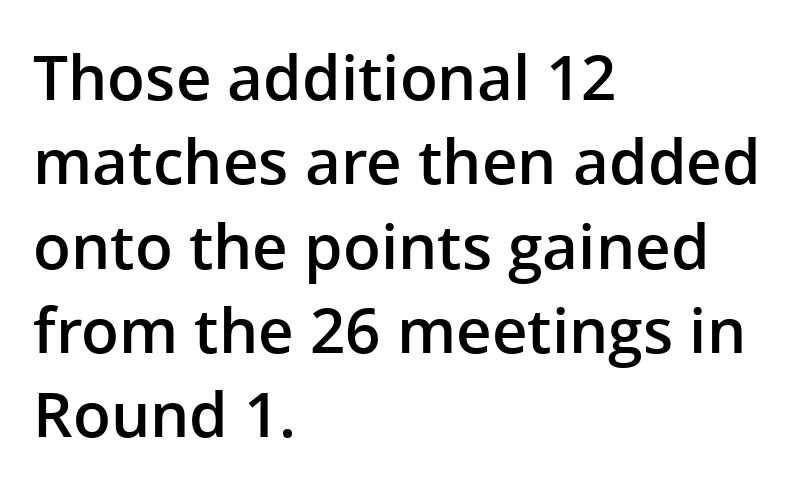
Q: Is the text bold? A: Semi-bold.
Q: Is the text italic (slanted)? A: No, it is upright.
Q: Is the typeface a serif or a sans-serif typeface? A: Sans-serif.
Q: Is the text underlined? A: No.
Q: How is the paragraph aligned? A: Left-aligned.
Q: Is the spacing between letters normal or unusually wide? A: Normal.
Q: Is the spacing between lines tight, normal or loose? A: Normal.
Q: Width (condensed, normal, or wide)? A: Normal.
Q: Stroke contrast? A: Low.
Q: x-height? A: Medium.
Q: Monospaced? A: No.
